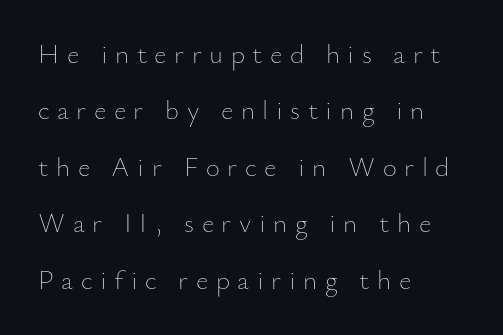
Q: Is the text bold? A: No.
Q: Is the text italic (slanted)? A: No, it is upright.
Q: Is the text underlined? A: No.
Q: How is the paragraph aligned? A: Left-aligned.
Q: Is the spacing between letters normal or unusually wide? A: Unusually wide.
Q: Is the spacing between lines tight, normal or loose? A: Loose.
